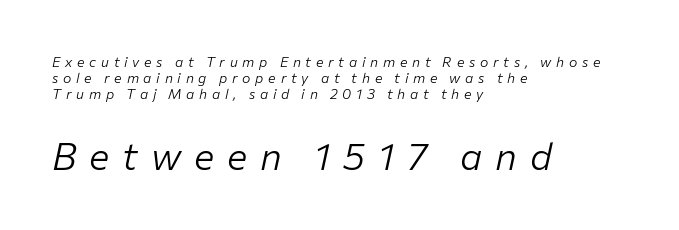
Q: Is the text bold? A: No.
Q: Is the text italic (slanted)? A: Yes, it leans right by about 12 degrees.
Q: Is the text underlined? A: No.
Q: How is the paragraph aligned? A: Left-aligned.
Q: Is the spacing between letters normal or unusually wide? A: Unusually wide.
Q: Is the spacing between lines tight, normal or loose? A: Tight.
Q: Which block of text is set in a larger size, the first (top) or the second (bottom)? A: The second (bottom) one.
Q: Width (condensed, normal, or wide)? A: Normal.
Q: Stroke contrast? A: Low.
Q: x-height? A: Medium.
Q: Monospaced? A: No.
